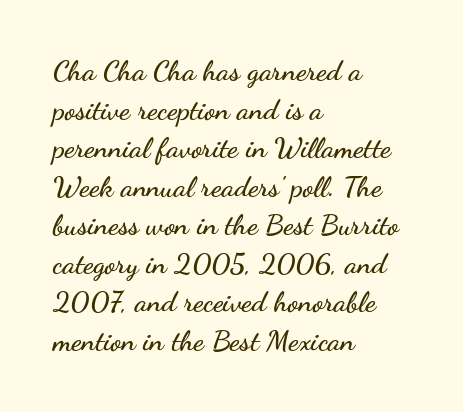
The image shows 29 px wide sans-serif type; set left-aligned, normal line spacing (1.33x), normal letter spacing, not underlined; low stroke contrast and a small x-height.
